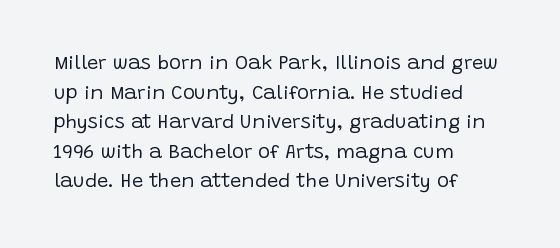
Q: Is the text bold? A: No.
Q: Is the text italic (slanted)? A: No, it is upright.
Q: Is the text underlined? A: No.
Q: How is the paragraph aligned? A: Left-aligned.
Q: Is the spacing between letters normal or unusually wide? A: Normal.
Q: Is the spacing between lines tight, normal or loose? A: Normal.
